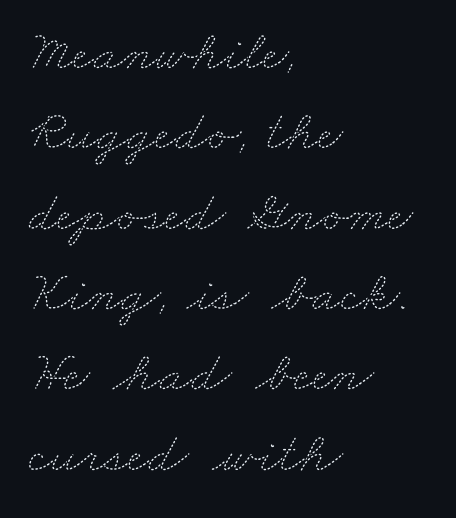
Q: Is the text bold? A: No.
Q: Is the text underlined? A: No.
Q: How is the paragraph aligned? A: Left-aligned.
Q: Is the spacing between letters normal or unusually wide? A: Normal.
Q: Is the spacing between lines tight, normal or loose? A: Normal.
Q: Width (condensed, normal, or wide)? A: Wide.
Q: Stroke contrast? A: Medium.
Q: x-height? A: Small.
Q: Monospaced? A: No.
